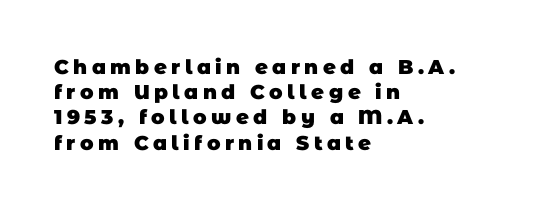
Q: Is the text bold? A: Yes.
Q: Is the text underlined? A: No.
Q: How is the paragraph aligned? A: Left-aligned.
Q: Is the spacing between letters normal or unusually wide? A: Unusually wide.
Q: Is the spacing between lines tight, normal or loose? A: Normal.
